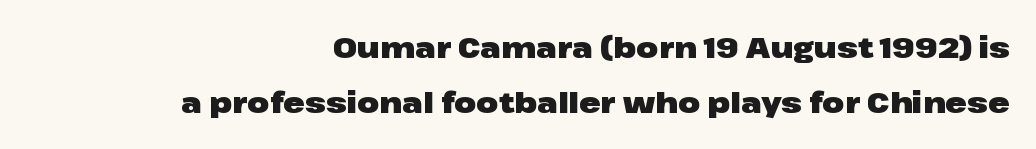
Compared with typical body copy, the letter spacing here is the same. Nobody drew a line under any word here. No feet cap the strokes, marking this as sans-serif type. Casual observation: everything's shoved over to the right.
